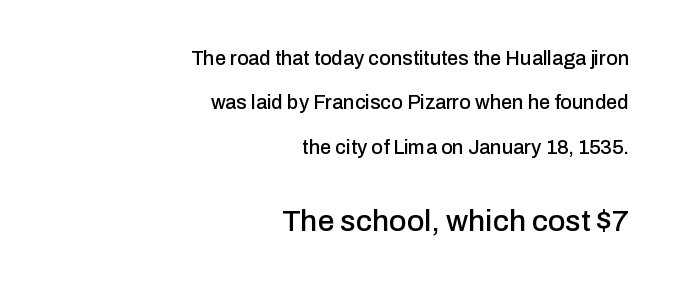
The image shows 30 px sans-serif type, upright; set right-aligned, loose line spacing (2.22x), normal letter spacing, not underlined; the second (bottom) block is 1.5x larger; low stroke contrast and a medium x-height.
